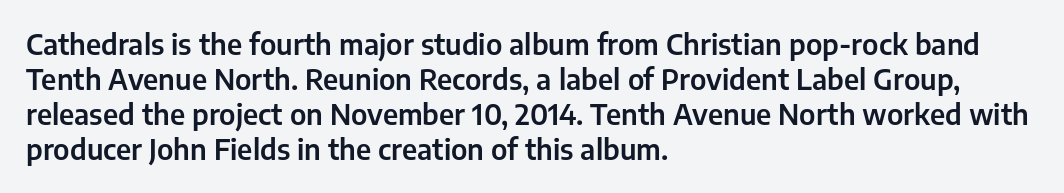
{"serif": "no", "italic": "no", "width": "normal", "stroke_contrast": "low", "x_height": "medium", "monospaced": "no", "underline": "no", "align": "left", "line_spacing": "normal", "line_spacing_ratio": 1.25, "letter_spacing": "normal", "letter_spacing_em": 0.0, "glyph_px": 28}
